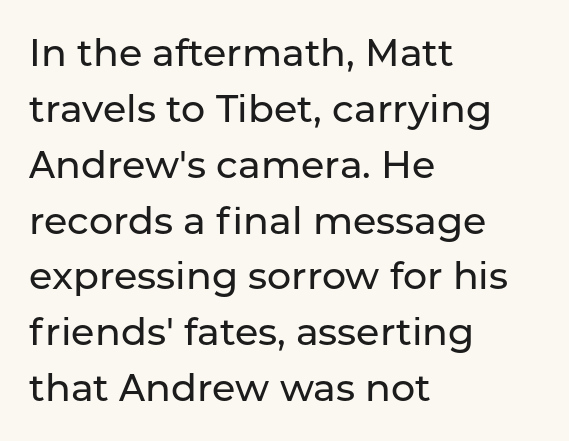
Default kerning and tracking; the words read as compact shapes. The characters display no serif detailing; their extremities are plain. If you drew a line through each stem, it would be perfectly vertical. Clear beneath every line of the passage. Is there much room between lines? A standard amount, neither cramped nor airy. Short and long lines alike share a common starting point at left.
